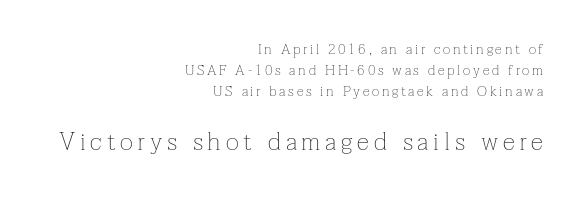
Does the leading feel generous? No, just average. These two chunks differ in scale, with the bottom chunk taking the larger measure. Unmarked baselines from the first word to the last. No heavy texture on the line: the type isn't bold. Notice how the passage keeps a crisp vertical edge on the right only. No italicization has been applied; the sample stays upright.
